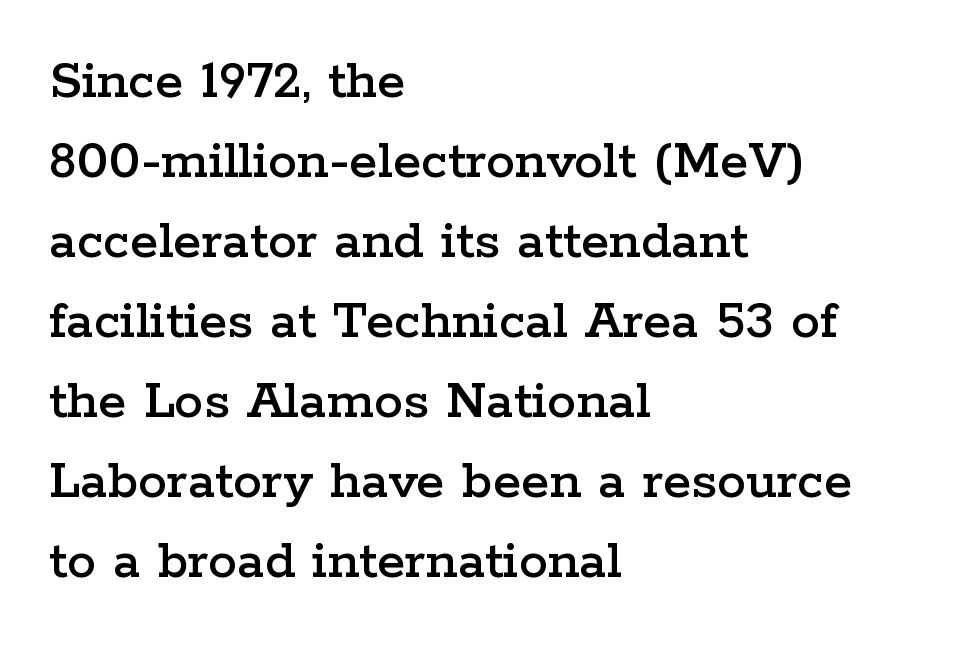
Q: Is the text italic (slanted)? A: No, it is upright.
Q: Is the typeface a serif or a sans-serif typeface? A: Serif.
Q: Is the text underlined? A: No.
Q: How is the paragraph aligned? A: Left-aligned.
Q: Is the spacing between letters normal or unusually wide? A: Normal.
Q: Is the spacing between lines tight, normal or loose? A: Normal.
Q: Width (condensed, normal, or wide)? A: Wide.
Q: Stroke contrast? A: Low.
Q: x-height? A: Medium.
Q: Monospaced? A: No.
